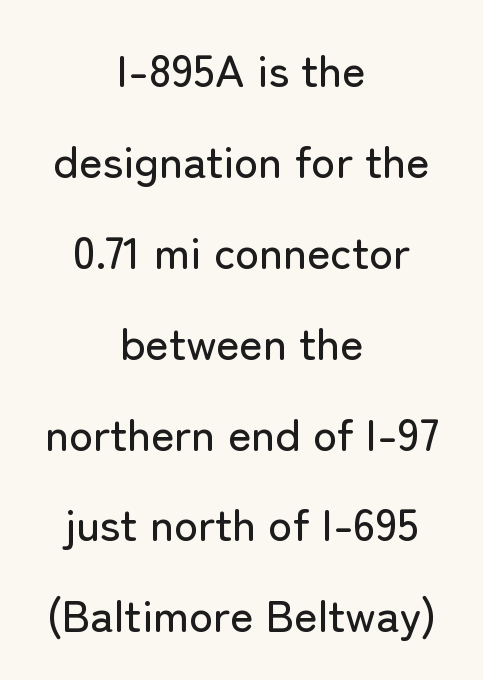
The image shows 45 px sans-serif type, upright; set centered, loose line spacing (2.02x), normal letter spacing, not underlined; low stroke contrast and a medium x-height.
